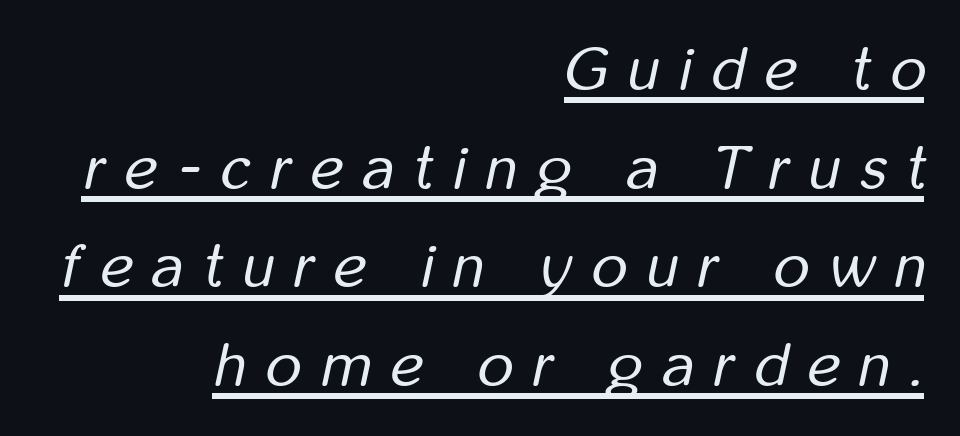
The image shows 62 px regular-weight, condensed type, italic (leaning right); set right-aligned, normal line spacing (1.59x), unusually wide letter spacing (+0.32 em), underlined; low stroke contrast and a medium x-height.
